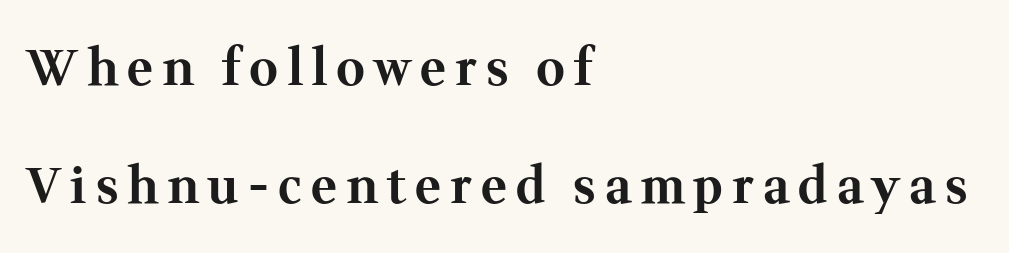
{"serif": "yes", "italic": "no", "bold": "yes", "weight": "bold", "width": "normal", "stroke_contrast": "medium", "x_height": "medium", "monospaced": "no", "underline": "no", "align": "left", "line_spacing": "loose", "line_spacing_ratio": 2.41, "glyph_px": 49}
